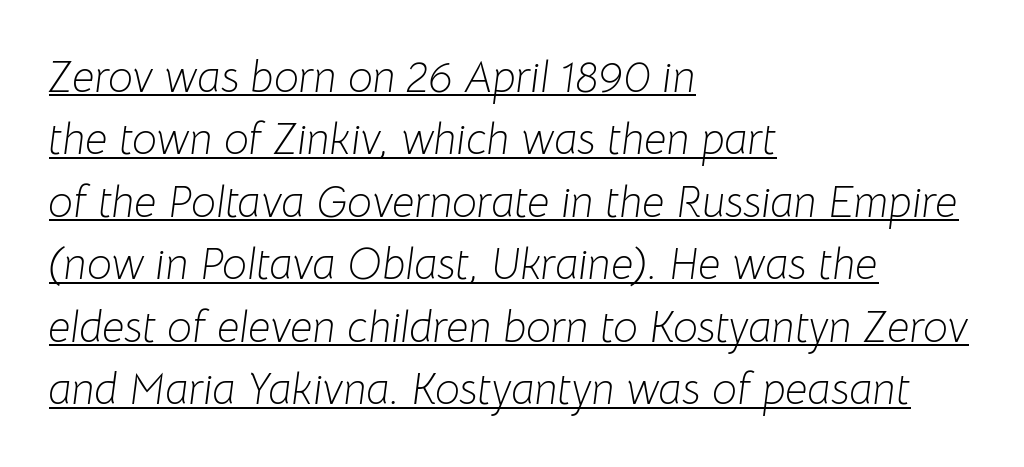
The image shows 44 px light type, italic (leaning right); set left-aligned, normal line spacing (1.42x), normal letter spacing, underlined; low stroke contrast and a medium x-height.
